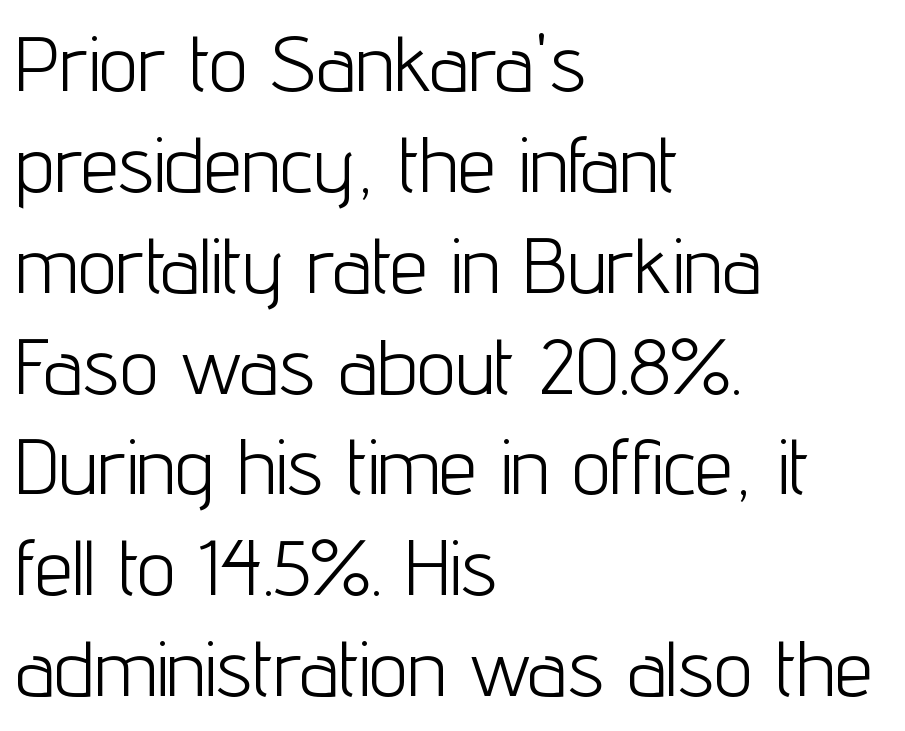
Q: Is the text bold? A: No.
Q: Is the text italic (slanted)? A: No, it is upright.
Q: Is the typeface a serif or a sans-serif typeface? A: Sans-serif.
Q: Is the text underlined? A: No.
Q: How is the paragraph aligned? A: Left-aligned.
Q: Is the spacing between letters normal or unusually wide? A: Normal.
Q: Is the spacing between lines tight, normal or loose? A: Normal.
Q: Width (condensed, normal, or wide)? A: Condensed.
Q: Stroke contrast? A: Low.
Q: x-height? A: Medium.
Q: Monospaced? A: No.
